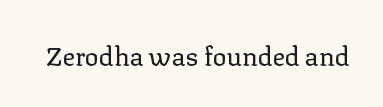
Q: Is the text bold? A: No.
Q: Is the text italic (slanted)? A: No, it is upright.
Q: Is the text underlined? A: No.
Q: Is the spacing between letters normal or unusually wide? A: Normal.
